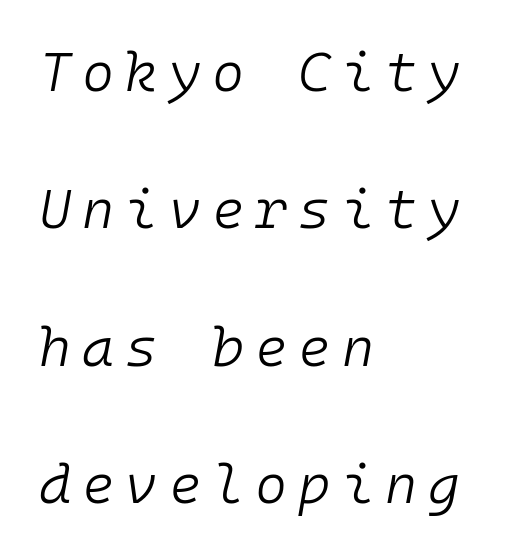
The image shows 55 px light type, italic (leaning right), monospaced; set left-aligned, loose line spacing (2.5x), unusually wide letter spacing (+0.2 em), not underlined; low stroke contrast and a medium x-height.
